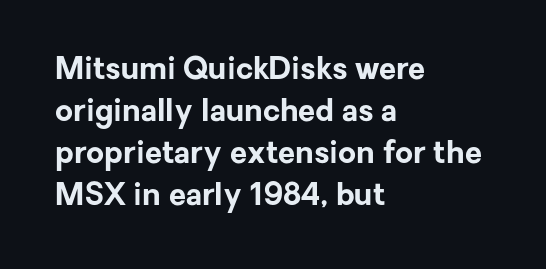
You can tell it's not italic because the verticals are truly vertical. The rows are spaced the way most documents space them. The type is set solid horizontally, with unmodified tracking. Clear beneath every line of the passage.
